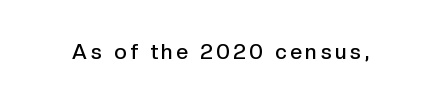
Its strokes are somewhat broadened, the hallmark of semibold type. The lettering holds an erect, upright posture throughout. The zone under the glyphs is completely vacant.
